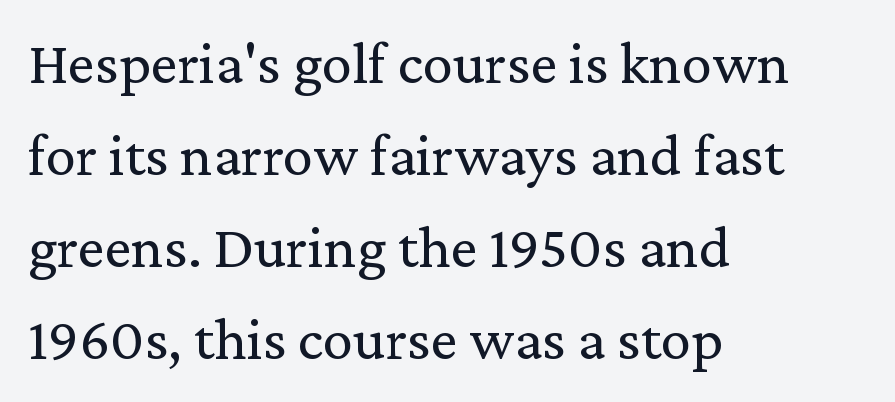
Designer's note — italics off, roman on. The glyphs are unaccompanied by any horizontal stroke below them. Is the stroke heavy? The answer is a plain regular-or-lighter. Nothing unusual about the tracking: characters are spaced as the font intends.
